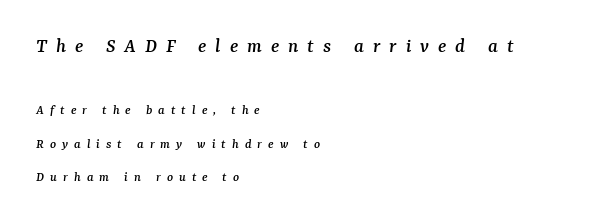
{"italic": "yes", "lean": "right", "slant_degrees": 7, "underline": "no", "align": "left", "line_spacing": "loose", "line_spacing_ratio": 2.4, "letter_spacing": "wide", "letter_spacing_em": 0.43, "larger_block": "first", "size_ratio": 1.5, "glyph_px": 21}
